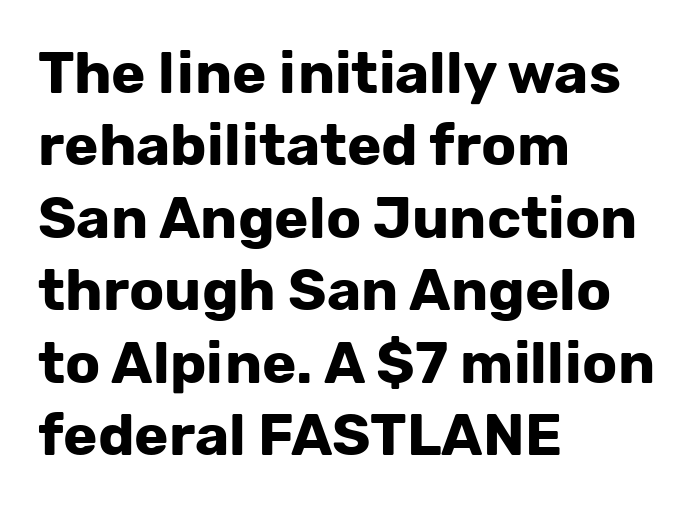
Q: Is the text bold? A: Yes.
Q: Is the text italic (slanted)? A: No, it is upright.
Q: Is the typeface a serif or a sans-serif typeface? A: Sans-serif.
Q: Is the text underlined? A: No.
Q: How is the paragraph aligned? A: Left-aligned.
Q: Is the spacing between letters normal or unusually wide? A: Normal.
Q: Is the spacing between lines tight, normal or loose? A: Normal.
Q: Width (condensed, normal, or wide)? A: Normal.
Q: Stroke contrast? A: Low.
Q: x-height? A: Medium.
Q: Monospaced? A: No.
